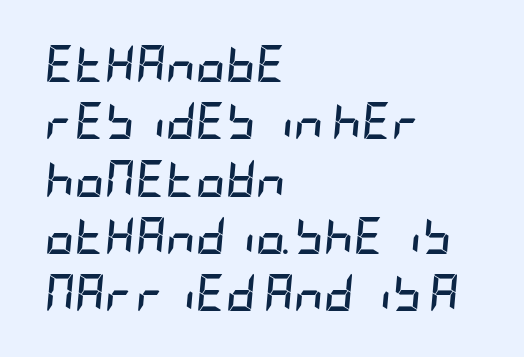
Q: Is the text bold? A: Yes.
Q: Is the text italic (slanted)? A: Yes, it leans right by about 5 degrees.
Q: Is the text underlined? A: No.
Q: How is the paragraph aligned? A: Left-aligned.
Q: Is the spacing between letters normal or unusually wide? A: Normal.
Q: Is the spacing between lines tight, normal or loose? A: Normal.
Q: Width (condensed, normal, or wide)? A: Condensed.
Q: Stroke contrast? A: Low.
Q: x-height? A: Large.
